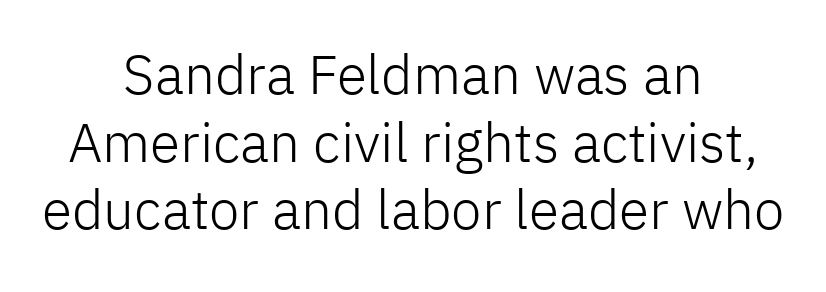
{"serif": "no", "italic": "no", "bold": "no", "weight": "light", "width": "normal", "stroke_contrast": "low", "x_height": "medium", "monospaced": "no", "underline": "no", "align": "center", "line_spacing_ratio": 1.23, "letter_spacing": "normal", "letter_spacing_em": 0.0, "glyph_px": 55}
